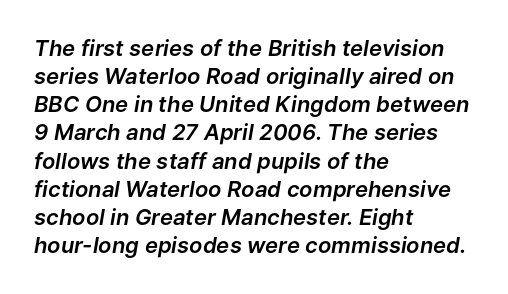
{"italic": "yes", "lean": "right", "slant_degrees": 9, "underline": "no", "align": "left", "line_spacing": "normal", "line_spacing_ratio": 1.28, "letter_spacing": "normal", "letter_spacing_em": 0.0, "glyph_px": 22}
